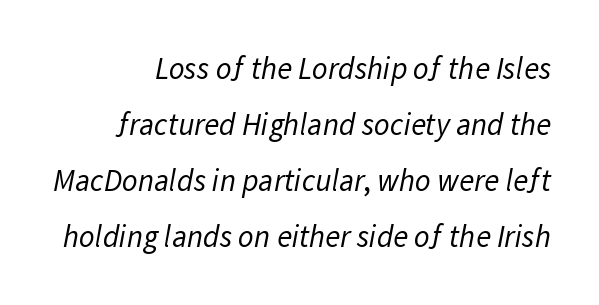
Q: Is the text bold? A: No.
Q: Is the typeface a serif or a sans-serif typeface? A: Sans-serif.
Q: Is the text underlined? A: No.
Q: How is the paragraph aligned? A: Right-aligned.
Q: Is the spacing between letters normal or unusually wide? A: Normal.
Q: Width (condensed, normal, or wide)? A: Normal.
Q: Stroke contrast? A: Low.
Q: x-height? A: Medium.
Q: Monospaced? A: No.
